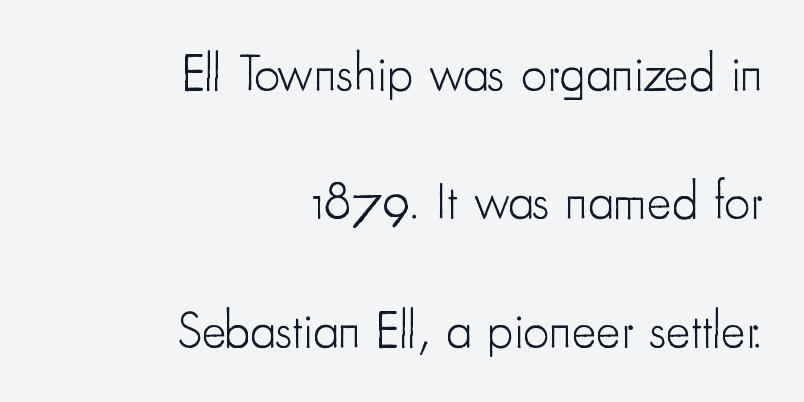
The image shows 52 px light, condensed sans-serif type, upright; set right-aligned, loose line spacing (2.47x), normal letter spacing, not underlined; low stroke contrast and a small x-height.
